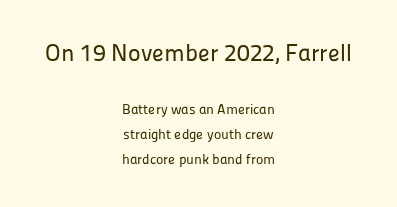
Q: Is the text italic (slanted)? A: No, it is upright.
Q: Is the text underlined? A: No.
Q: How is the paragraph aligned? A: Centered.
Q: Is the spacing between letters normal or unusually wide? A: Normal.
Q: Which block of text is set in a larger size, the first (top) or the second (bottom)? A: The first (top) one.
